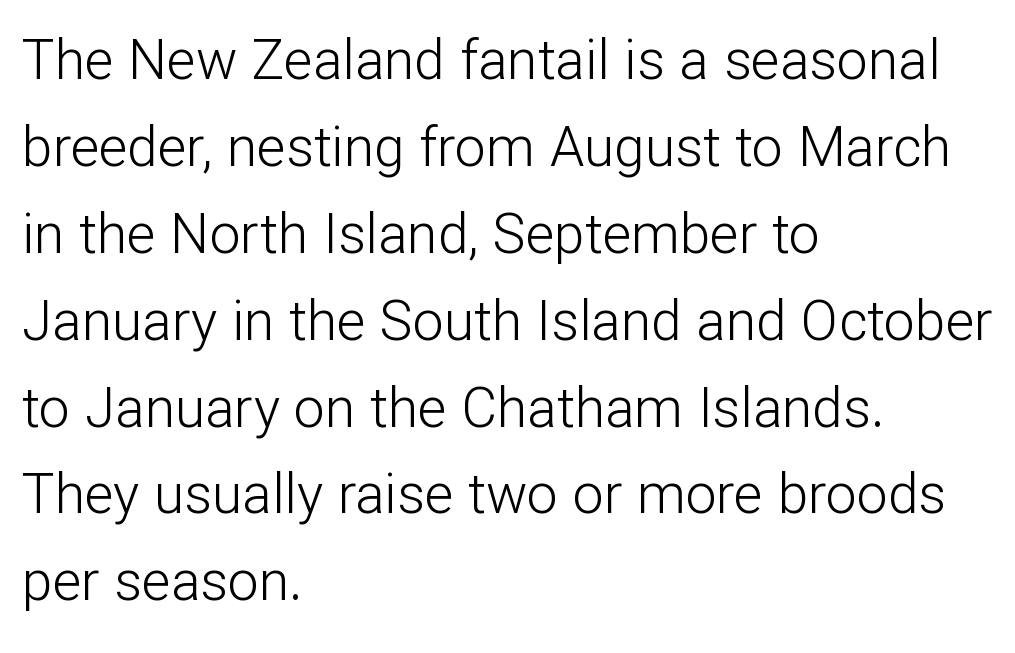
The typeface chosen for these lines omits serifs. Only glyphs here, with clear space below each row. The cut favours lightness, reaching ordinary text weight at its darkest. Leading matches the norm, producing a regular column. Tracking value appears to be zero — textbook default spacing.
